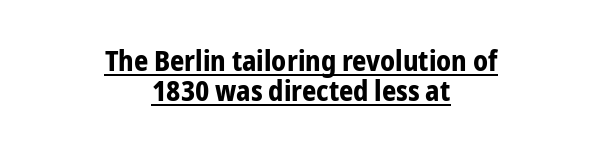
The image shows 28 px bold, condensed sans-serif type, upright; set centered, tight line spacing (1.08x), normal letter spacing, underlined; low stroke contrast and a medium x-height.
